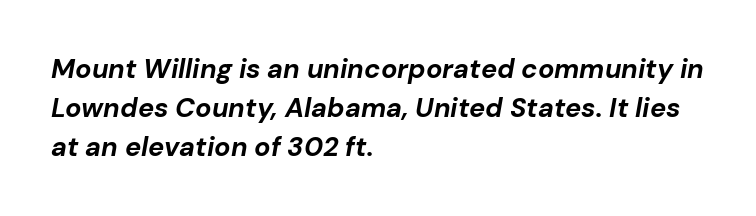
{"italic": "yes", "lean": "right", "slant_degrees": 10, "bold": "yes", "underline": "no", "align": "left", "line_spacing": "normal", "line_spacing_ratio": 1.44, "letter_spacing": "normal", "letter_spacing_em": 0.0, "glyph_px": 27}
